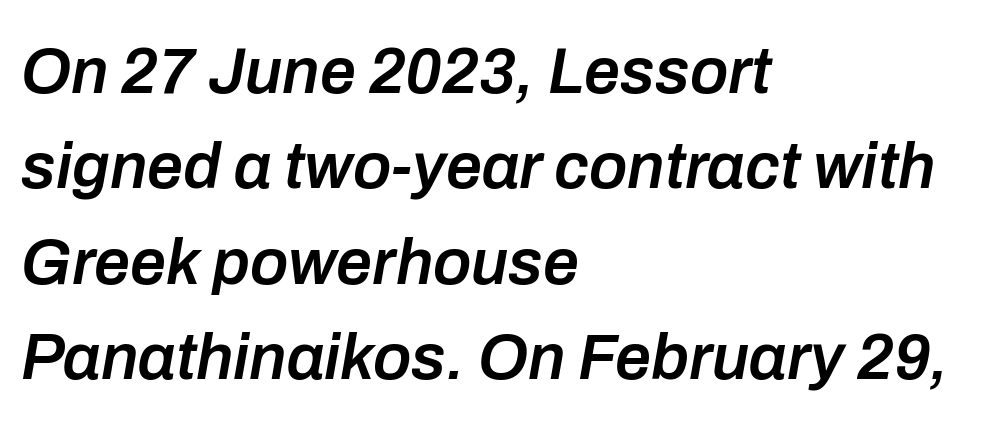
Q: Is the text bold? A: Semi-bold.
Q: Is the text italic (slanted)? A: Yes, it leans right by about 10 degrees.
Q: Is the text underlined? A: No.
Q: How is the paragraph aligned? A: Left-aligned.
Q: Is the spacing between letters normal or unusually wide? A: Normal.
Q: Is the spacing between lines tight, normal or loose? A: Normal.
Q: Width (condensed, normal, or wide)? A: Normal.
Q: Stroke contrast? A: Low.
Q: x-height? A: Medium.
Q: Monospaced? A: No.
